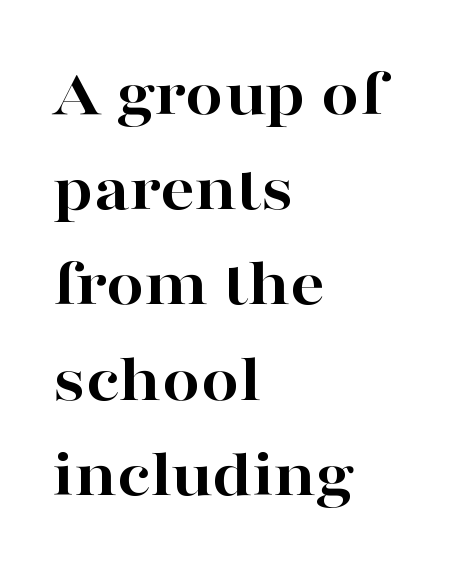
{"serif": "yes", "italic": "no", "bold": "yes", "weight": "bold", "width": "wide", "stroke_contrast": "high", "x_height": "medium", "monospaced": "no", "underline": "no", "align": "left", "line_spacing": "normal", "line_spacing_ratio": 1.4, "letter_spacing": "normal", "letter_spacing_em": 0.0, "glyph_px": 68}
